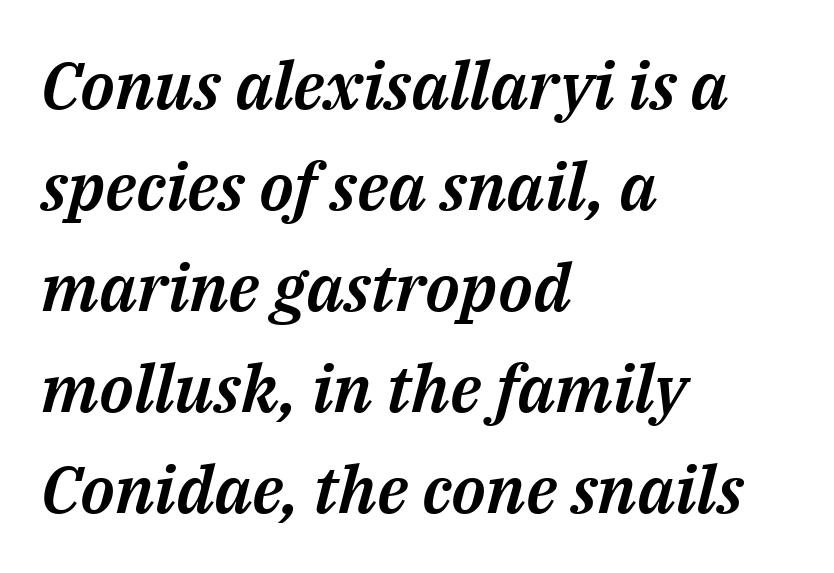
Q: Is the text italic (slanted)? A: Yes, it leans right by about 14 degrees.
Q: Is the text underlined? A: No.
Q: How is the paragraph aligned? A: Left-aligned.
Q: Is the spacing between letters normal or unusually wide? A: Normal.
Q: Is the spacing between lines tight, normal or loose? A: Normal.
Q: Width (condensed, normal, or wide)? A: Normal.
Q: Stroke contrast? A: Medium.
Q: x-height? A: Medium.
Q: Monospaced? A: No.
